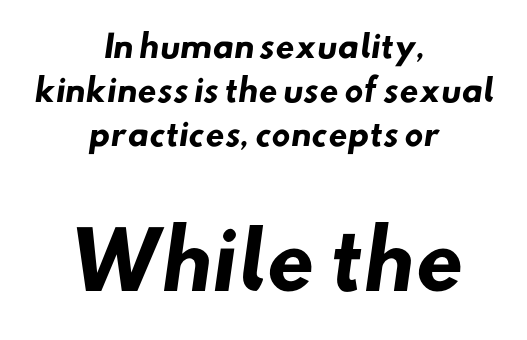
{"serif": "no", "bold": "yes", "weight": "heavy", "width": "normal", "stroke_contrast": "low", "x_height": "small", "monospaced": "no", "underline": "no", "align": "center", "line_spacing": "normal", "line_spacing_ratio": 1.42, "letter_spacing": "normal", "letter_spacing_em": 0.0, "larger_block": "second", "size_ratio": 2.52, "glyph_px": 78}
